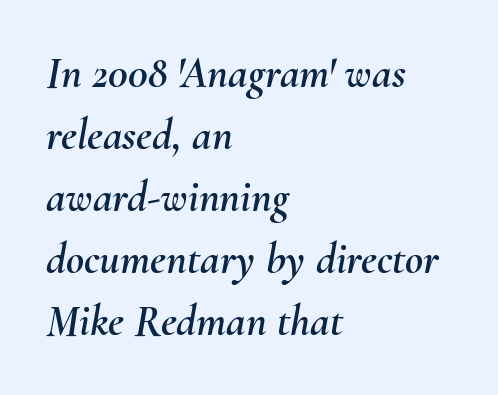
Q: Is the text italic (slanted)? A: Yes, it leans right by about 10 degrees.
Q: Is the text underlined? A: No.
Q: How is the paragraph aligned? A: Left-aligned.
Q: Is the spacing between letters normal or unusually wide? A: Normal.
Q: Is the spacing between lines tight, normal or loose? A: Normal.
Q: Width (condensed, normal, or wide)? A: Normal.
Q: Stroke contrast? A: Medium.
Q: x-height? A: Small.
Q: Monospaced? A: No.
